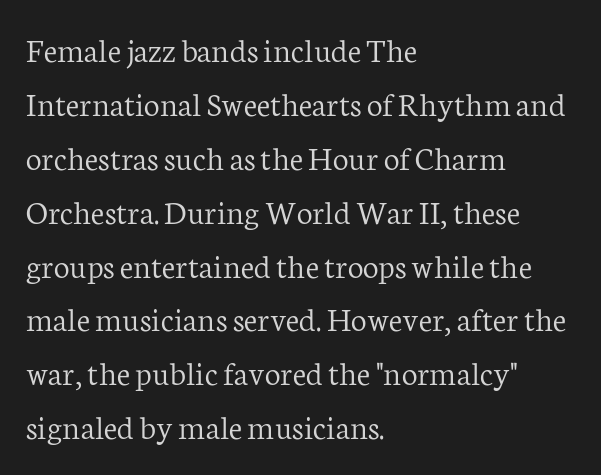
{"serif": "yes", "italic": "no", "bold": "no", "weight": "light", "width": "normal", "stroke_contrast": "low", "x_height": "medium", "monospaced": "no", "underline": "no", "align": "left", "line_spacing": "normal", "line_spacing_ratio": 1.54, "letter_spacing": "normal", "letter_spacing_em": 0.0, "glyph_px": 35}
